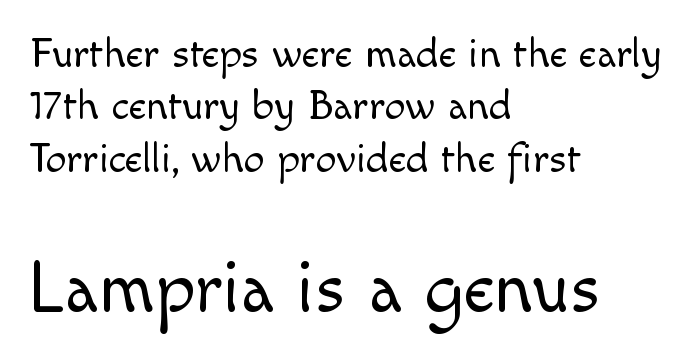
Q: Is the text bold? A: No.
Q: Is the text italic (slanted)? A: No, it is upright.
Q: Is the typeface a serif or a sans-serif typeface? A: Sans-serif.
Q: Is the text underlined? A: No.
Q: How is the paragraph aligned? A: Left-aligned.
Q: Is the spacing between letters normal or unusually wide? A: Normal.
Q: Is the spacing between lines tight, normal or loose? A: Normal.
Q: Which block of text is set in a larger size, the first (top) or the second (bottom)? A: The second (bottom) one.
Q: Width (condensed, normal, or wide)? A: Normal.
Q: x-height? A: Small.
Q: Monospaced? A: No.
